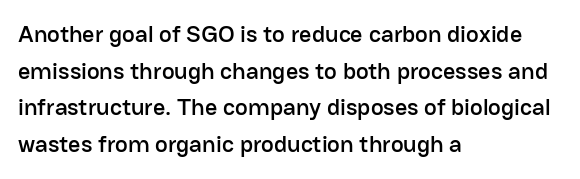
The image shows 24 px text type, upright; set left-aligned, normal line spacing (1.53x), normal letter spacing, not underlined.
